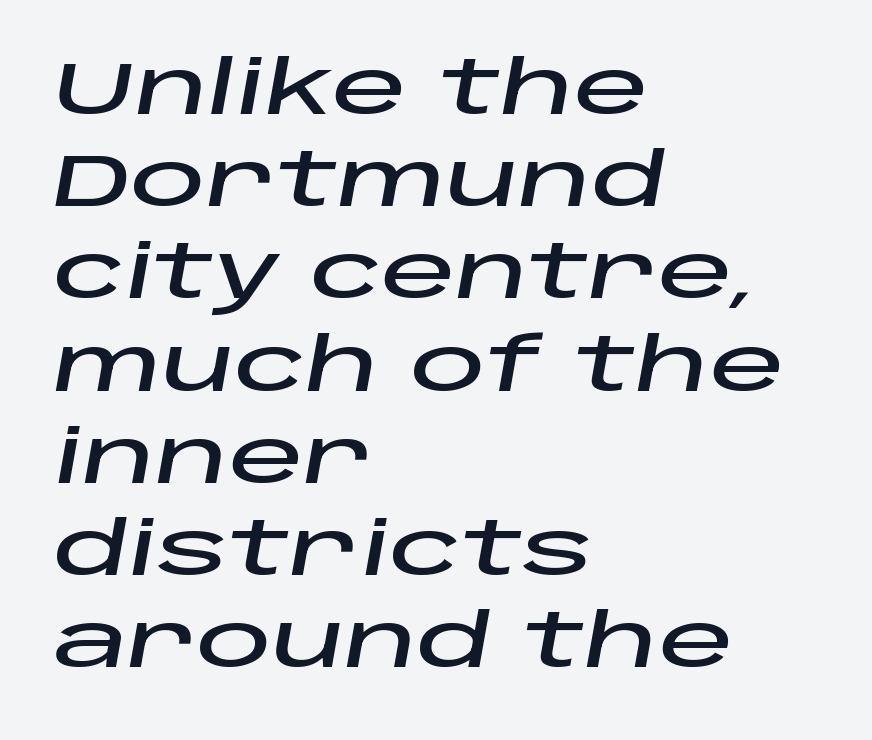
The image shows 75 px wide type, italic (leaning right); set left-aligned, line spacing 1.23x, normal letter spacing, not underlined; low stroke contrast and a large x-height.
